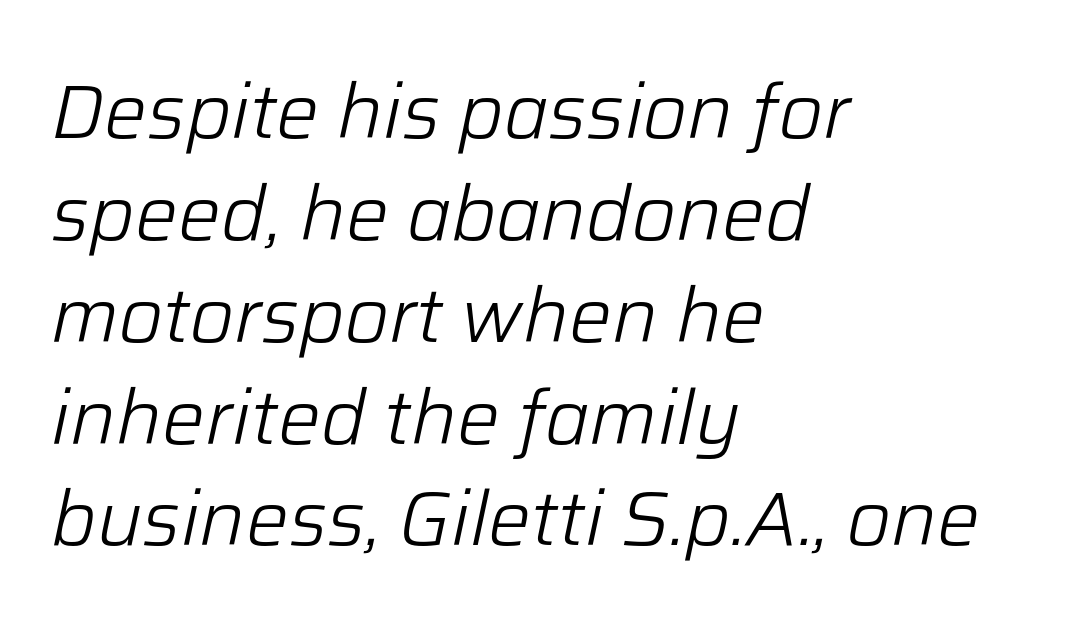
The image shows 76 px light type, italic (leaning right); set left-aligned, normal line spacing (1.34x), normal letter spacing, not underlined; low stroke contrast and a medium x-height.
